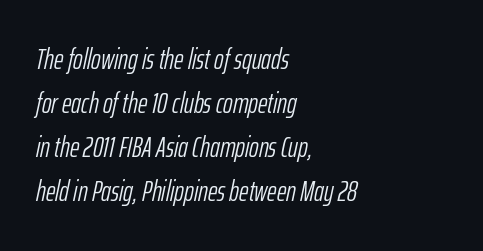
The image shows 29 px light, condensed type, italic (leaning right); set left-aligned, normal line spacing (1.52x), normal letter spacing, not underlined; low stroke contrast and a medium x-height.
